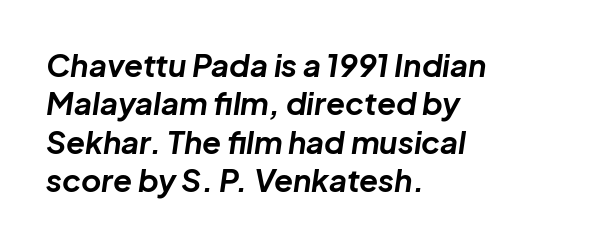
{"italic": "yes", "lean": "right", "slant_degrees": 8, "bold": "yes", "weight": "bold", "width": "normal", "stroke_contrast": "low", "x_height": "medium", "monospaced": "no", "underline": "no", "align": "left", "line_spacing_ratio": 1.24, "letter_spacing": "normal", "letter_spacing_em": 0.0, "glyph_px": 31}
